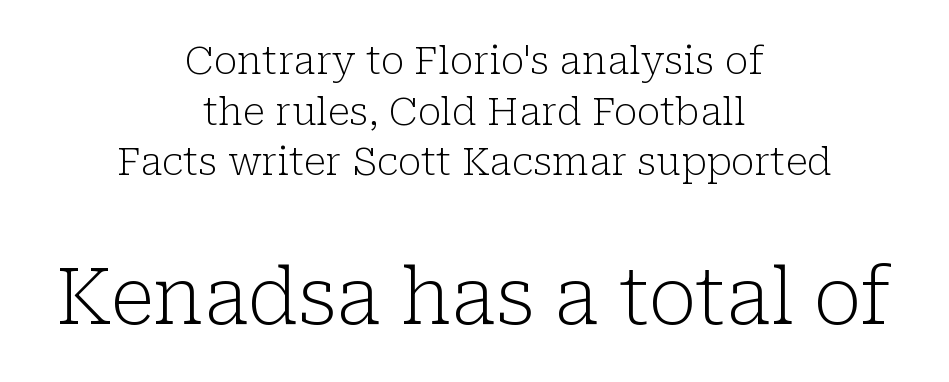
Unlike a clean sans, this face finishes its strokes with serifs. The face looks like a standard text weight, possibly lighter. The typography opts for an upright posture over an oblique one. A clean baseline with only descenders dipping below it.
